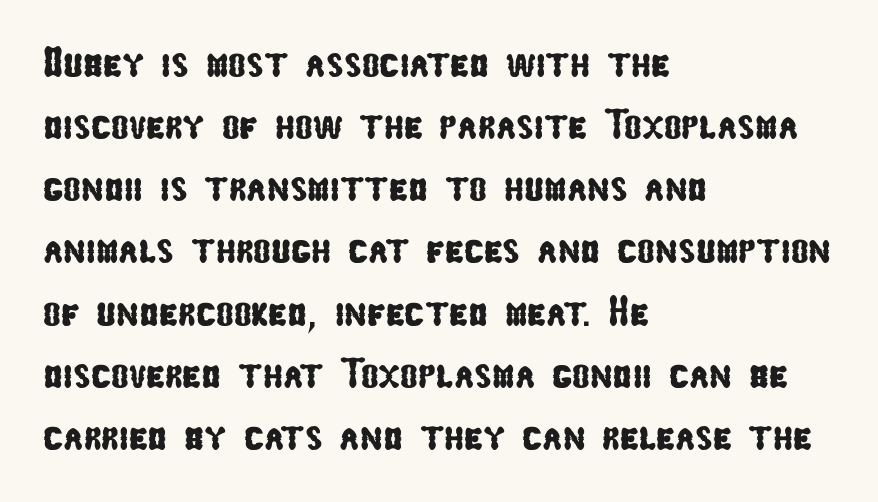
Q: Is the typeface a serif or a sans-serif typeface? A: Sans-serif.
Q: Is the text underlined? A: No.
Q: How is the paragraph aligned? A: Left-aligned.
Q: Is the spacing between letters normal or unusually wide? A: Normal.
Q: Is the spacing between lines tight, normal or loose? A: Normal.
Q: Width (condensed, normal, or wide)? A: Condensed.
Q: Stroke contrast? A: Low.
Q: x-height? A: Medium.
Q: Monospaced? A: No.
